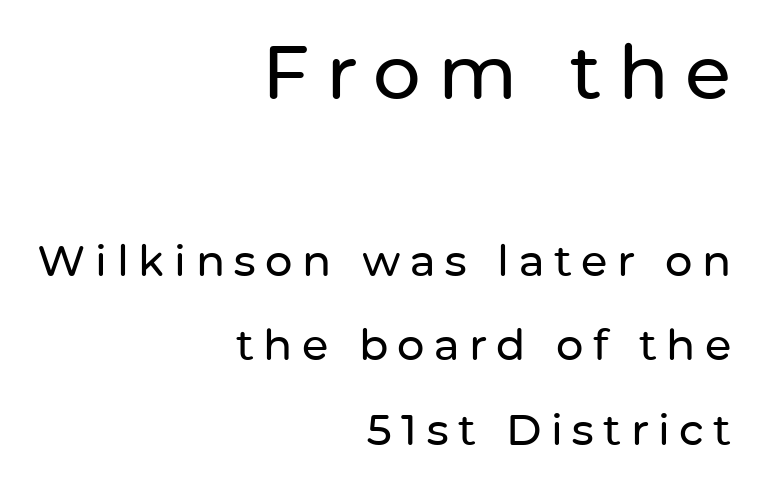
Reading top to bottom, the characters get smaller at the block break. Check where the strokes stop: nothing finishes them off — pure sans. Horizontal alignment here is rightward, an uncommon choice for prose. Does the lettering tilt? It doesn't — this is upright. Compared with typical body copy, the letter spacing here is much looser.
